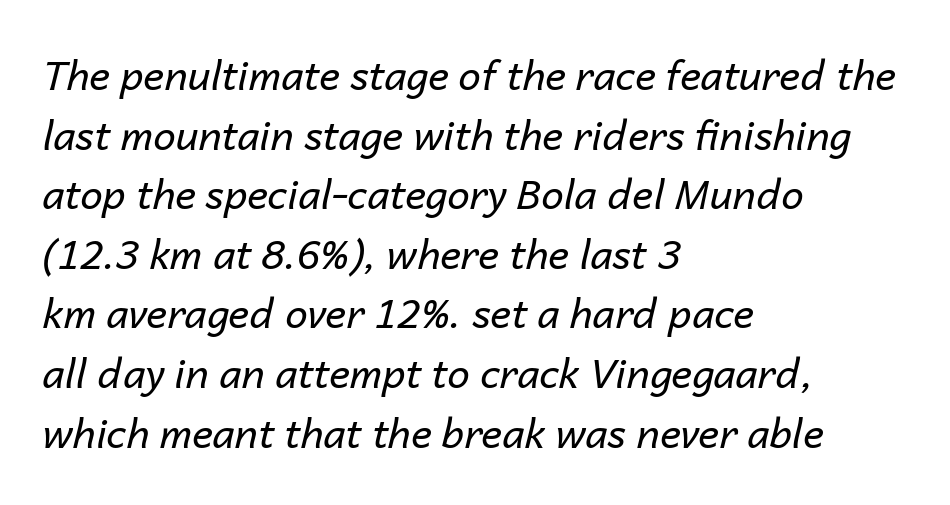
Q: Is the text bold? A: No.
Q: Is the text italic (slanted)? A: Yes, it leans right by about 14 degrees.
Q: Is the text underlined? A: No.
Q: How is the paragraph aligned? A: Left-aligned.
Q: Is the spacing between letters normal or unusually wide? A: Normal.
Q: Is the spacing between lines tight, normal or loose? A: Normal.
Q: Width (condensed, normal, or wide)? A: Normal.
Q: Stroke contrast? A: Low.
Q: x-height? A: Medium.
Q: Monospaced? A: No.
